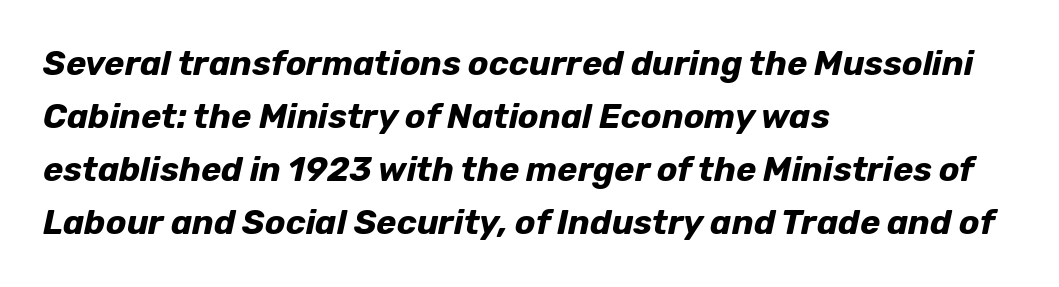
Honestly, the row spacing looks completely unremarkable. Students, this is bold: see how much ink each stroke carries. The passage shown leans; its letterforms are oblique. The baseline area is clear.
